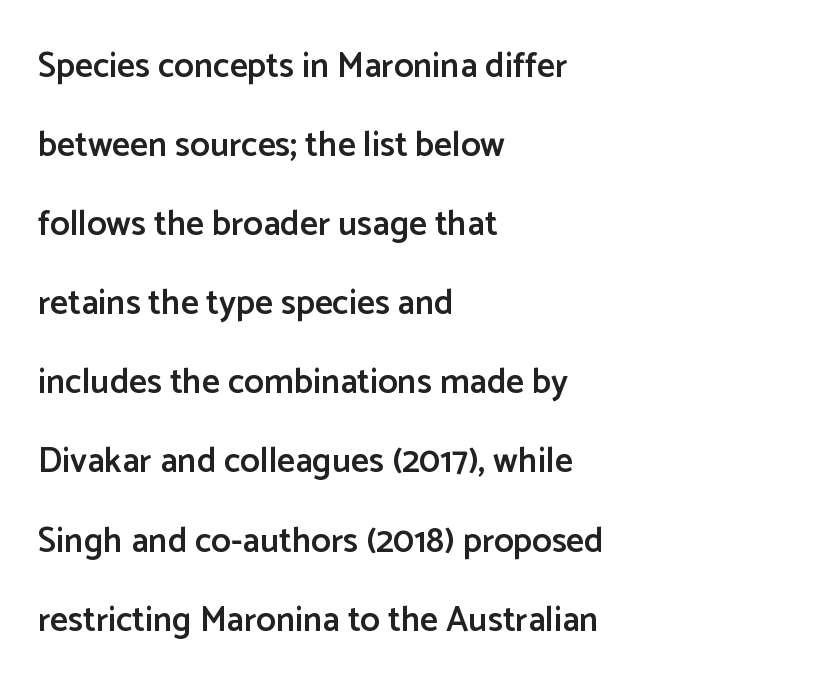
The image shows 35 px semibold sans-serif type, upright; set left-aligned, loose line spacing (2.26x), normal letter spacing, not underlined; low stroke contrast and a medium x-height.
